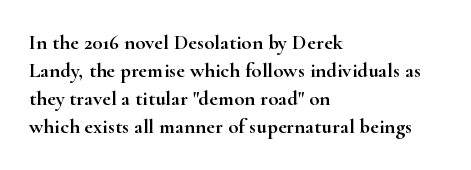
{"italic": "no", "underline": "no", "align": "left", "line_spacing": "normal", "line_spacing_ratio": 1.34, "letter_spacing": "normal", "letter_spacing_em": 0.0, "glyph_px": 21}
